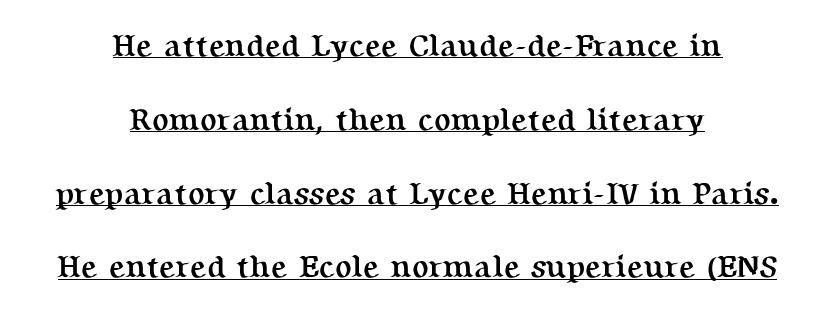
Q: Is the text bold? A: Yes.
Q: Is the text italic (slanted)? A: No, it is upright.
Q: Is the typeface a serif or a sans-serif typeface? A: Serif.
Q: Is the text underlined? A: Yes.
Q: How is the paragraph aligned? A: Centered.
Q: Is the spacing between letters normal or unusually wide? A: Normal.
Q: Is the spacing between lines tight, normal or loose? A: Loose.
Q: Width (condensed, normal, or wide)? A: Normal.
Q: Stroke contrast? A: Medium.
Q: x-height? A: Medium.
Q: Monospaced? A: No.
